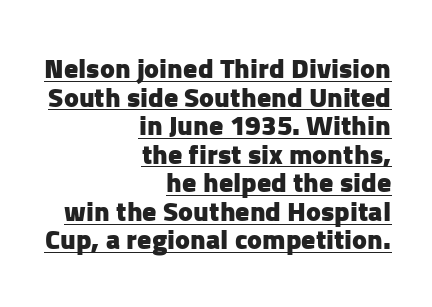
{"serif": "no", "italic": "no", "bold": "yes", "weight": "heavy", "width": "normal", "stroke_contrast": "low", "x_height": "medium", "monospaced": "no", "underline": "yes", "align": "right", "line_spacing": "tight", "line_spacing_ratio": 1.02, "letter_spacing": "normal", "letter_spacing_em": 0.0, "glyph_px": 28}
